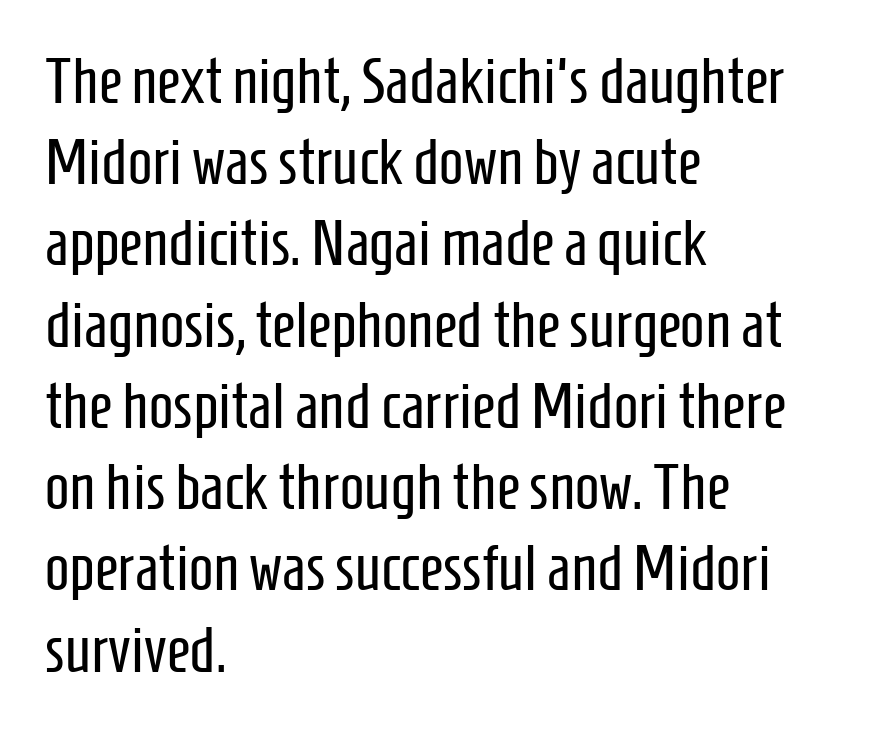
Q: Is the text bold? A: No.
Q: Is the text italic (slanted)? A: No, it is upright.
Q: Is the typeface a serif or a sans-serif typeface? A: Sans-serif.
Q: Is the text underlined? A: No.
Q: How is the paragraph aligned? A: Left-aligned.
Q: Is the spacing between letters normal or unusually wide? A: Normal.
Q: Is the spacing between lines tight, normal or loose? A: Normal.
Q: Width (condensed, normal, or wide)? A: Condensed.
Q: Stroke contrast? A: Low.
Q: x-height? A: Medium.
Q: Monospaced? A: No.
